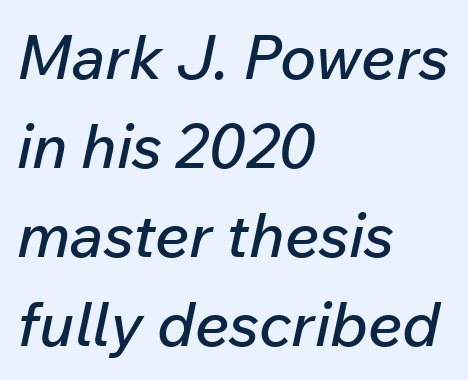
{"italic": "yes", "lean": "right", "slant_degrees": 12, "width": "normal", "stroke_contrast": "low", "x_height": "medium", "monospaced": "no", "underline": "no", "align": "left", "line_spacing": "normal", "line_spacing_ratio": 1.46, "letter_spacing": "normal", "letter_spacing_em": 0.0, "glyph_px": 61}
